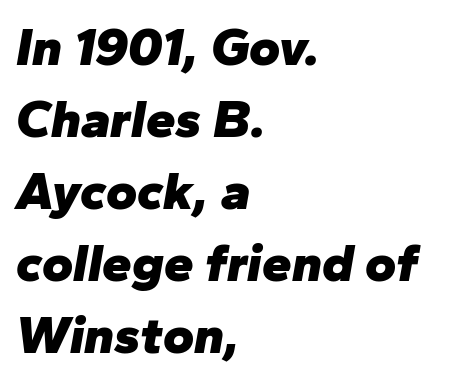
The image shows 53 px heavy type, italic (leaning right); set left-aligned, normal line spacing (1.36x), normal letter spacing, not underlined; low stroke contrast and a medium x-height.
